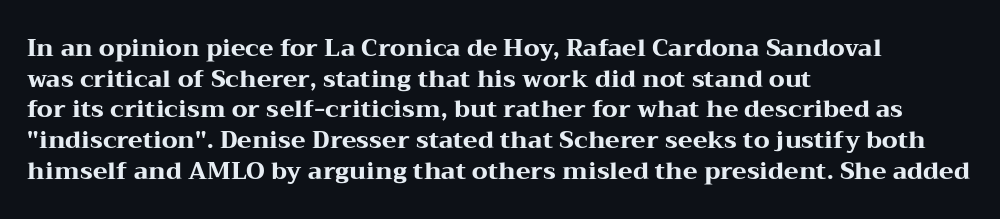
Q: Is the text bold? A: Yes.
Q: Is the text italic (slanted)? A: No, it is upright.
Q: Is the text underlined? A: No.
Q: How is the paragraph aligned? A: Left-aligned.
Q: Is the spacing between letters normal or unusually wide? A: Normal.
Q: Is the spacing between lines tight, normal or loose? A: Normal.
